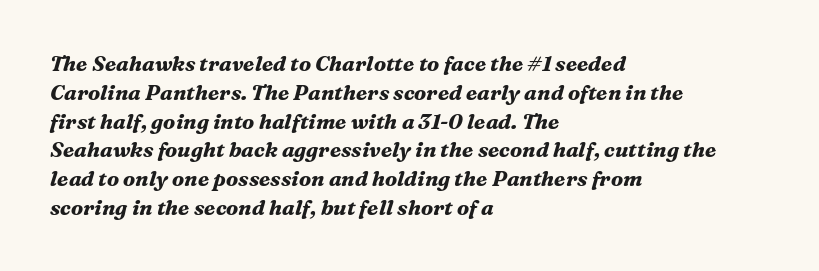
The image shows 21 px bold type, italic (leaning right); set left-aligned, normal line spacing (1.37x), normal letter spacing, not underlined.
